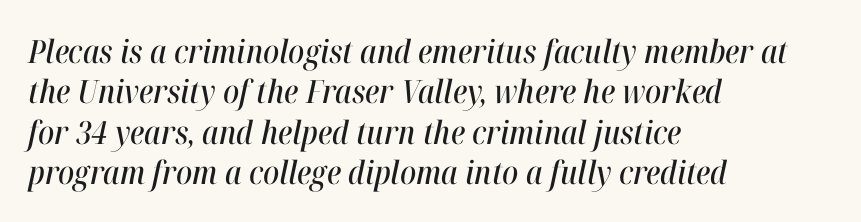
{"italic": "yes", "lean": "right", "slant_degrees": 12, "width": "condensed", "stroke_contrast": "high", "x_height": "medium", "monospaced": "no", "underline": "no", "align": "left", "line_spacing": "normal", "line_spacing_ratio": 1.26, "letter_spacing": "normal", "letter_spacing_em": 0.0, "glyph_px": 32}
